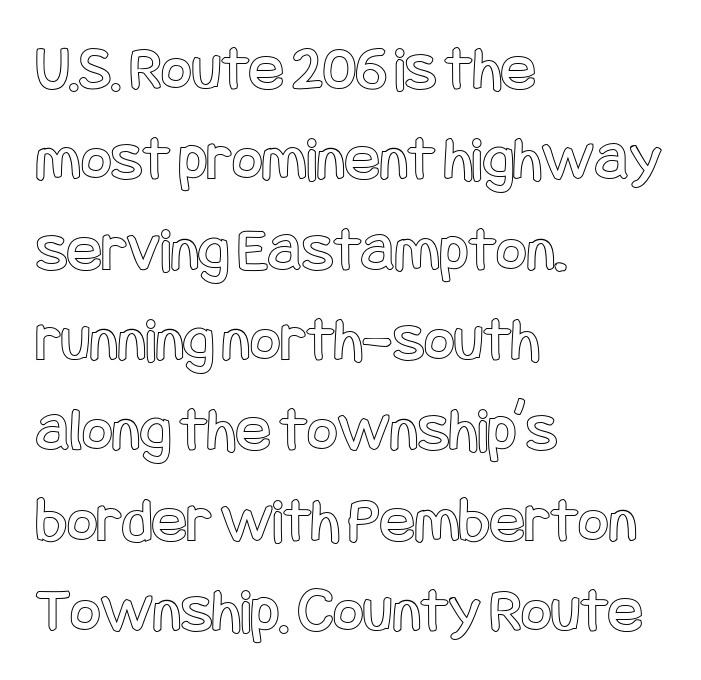
Honestly, the row spacing looks completely unremarkable. Letter spacing: default. This sample is left-justified, so line endings fall wherever the words run out. In terms of posture, this sample is upright. Just letters on the line, the space beneath them empty.
